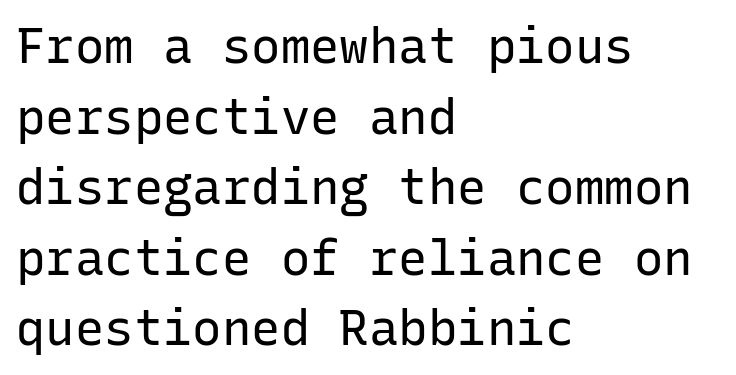
Descender tails drop into unmarked territory. Normally led — the rows are evenly, conventionally spaced. Is this a sans? Yes — the strokes have no serifs. The passage shown is typed in a monospace face where columns stay perfectly aligned. Compared with typical body copy, the letter spacing here is the same.
